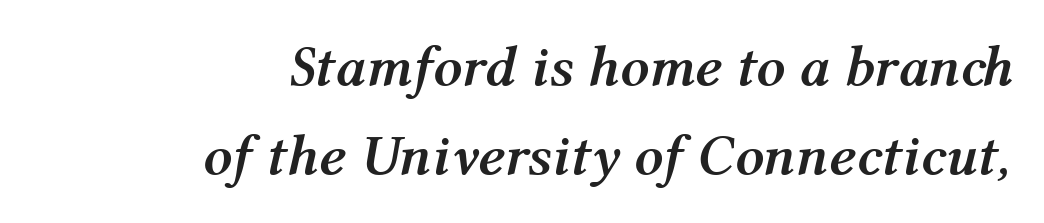
The image shows 57 px semibold type, italic (leaning right); set right-aligned, normal line spacing (1.56x), normal letter spacing, not underlined; medium stroke contrast and a medium x-height.
